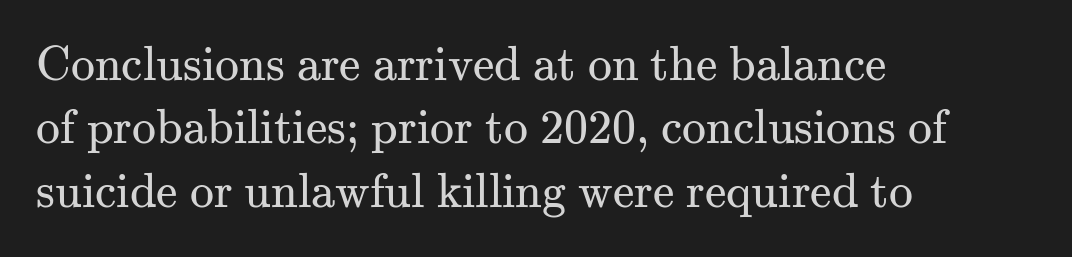
The letters advance in unequal steps, a hallmark of proportional type. Horizontal alignment here is leftward, the default for most running prose. Glance below the letters and you will spot only blank space. Stems here are at most as thick as an everyday book face.
